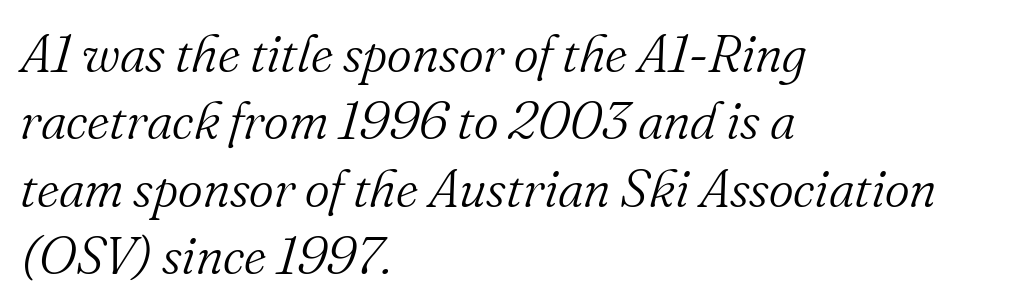
Q: Is the text bold? A: No.
Q: Is the text italic (slanted)? A: Yes, it leans right by about 16 degrees.
Q: Is the typeface a serif or a sans-serif typeface? A: Serif.
Q: Is the text underlined? A: No.
Q: How is the paragraph aligned? A: Left-aligned.
Q: Is the spacing between letters normal or unusually wide? A: Normal.
Q: Is the spacing between lines tight, normal or loose? A: Normal.
Q: Width (condensed, normal, or wide)? A: Normal.
Q: Stroke contrast? A: Medium.
Q: x-height? A: Small.
Q: Monospaced? A: No.
